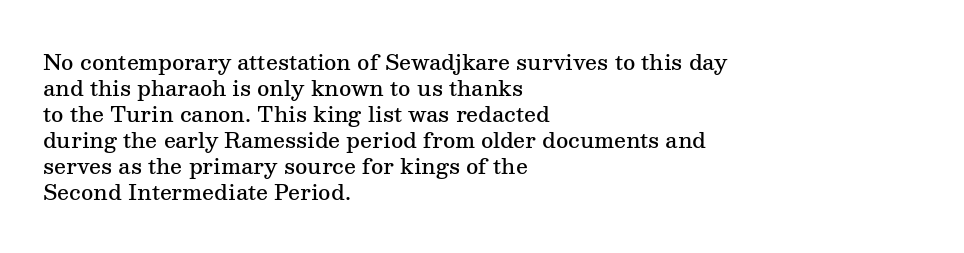
Q: Is the text bold? A: Semi-bold.
Q: Is the text italic (slanted)? A: No, it is upright.
Q: Is the text underlined? A: No.
Q: How is the paragraph aligned? A: Left-aligned.
Q: Is the spacing between letters normal or unusually wide? A: Normal.
